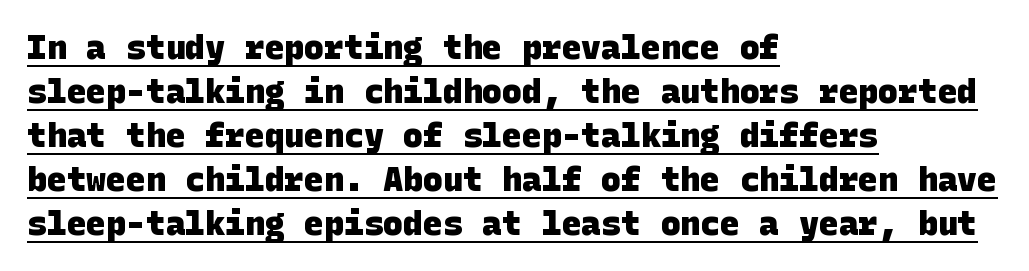
The image shows 33 px heavy sans-serif type; set left-aligned, normal line spacing (1.33x), normal letter spacing, underlined; low stroke contrast and a large x-height.
